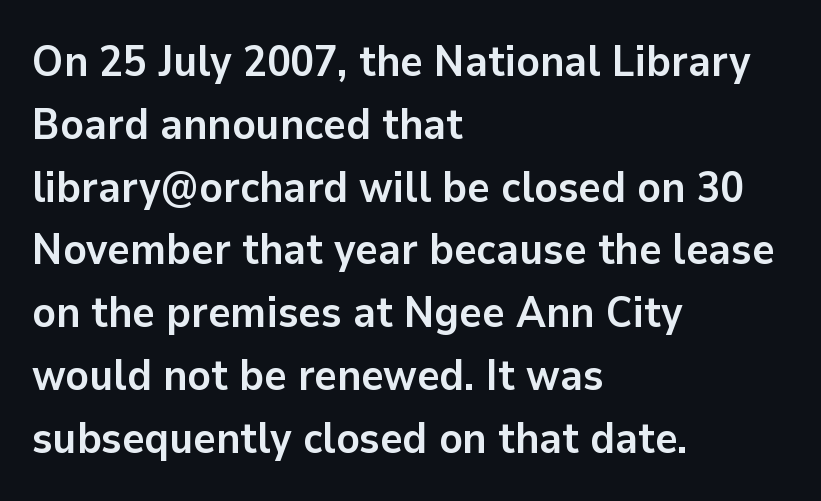
Stroke thickness is high; the sample reads as a true bold. The axis of the letterforms is exactly vertical. Each letter keeps its own natural width here, so spacing adapts to shape. Quick note: interline space is typical. Observe the absence of serifs on each vertical stroke in this sample.
